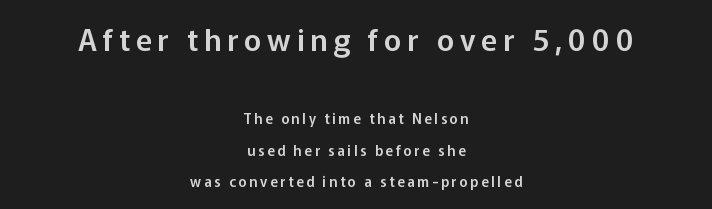
Q: Is the text italic (slanted)? A: No, it is upright.
Q: Is the typeface a serif or a sans-serif typeface? A: Sans-serif.
Q: Is the text underlined? A: No.
Q: How is the paragraph aligned? A: Centered.
Q: Is the spacing between lines tight, normal or loose? A: Loose.
Q: Which block of text is set in a larger size, the first (top) or the second (bottom)? A: The first (top) one.
Q: Width (condensed, normal, or wide)? A: Normal.
Q: Stroke contrast? A: Low.
Q: x-height? A: Medium.
Q: Monospaced? A: No.
